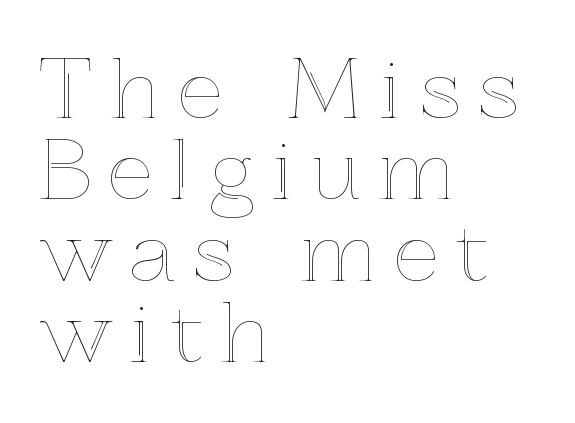
Q: Is the text italic (slanted)? A: No, it is upright.
Q: Is the text underlined? A: No.
Q: How is the paragraph aligned? A: Left-aligned.
Q: Is the spacing between letters normal or unusually wide? A: Unusually wide.
Q: Is the spacing between lines tight, normal or loose? A: Tight.
Q: Width (condensed, normal, or wide)? A: Normal.
Q: x-height? A: Medium.
Q: Monospaced? A: No.
